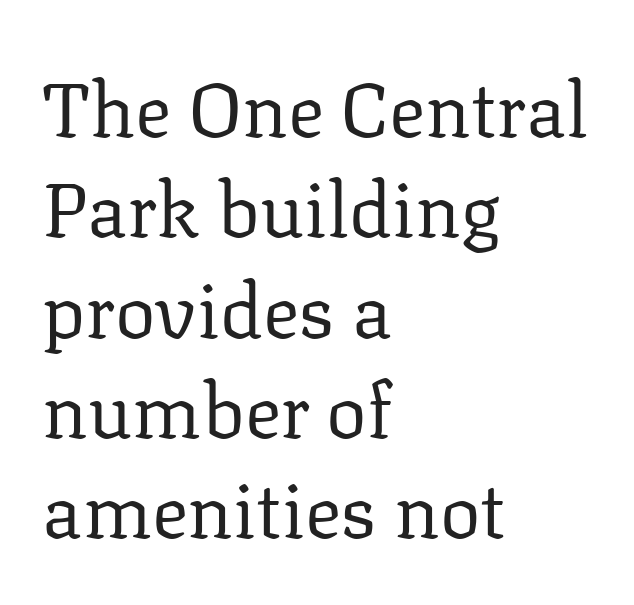
The image shows 76 px regular-weight serif type, upright; set left-aligned, normal line spacing (1.32x), normal letter spacing, not underlined; low stroke contrast and a medium x-height.
